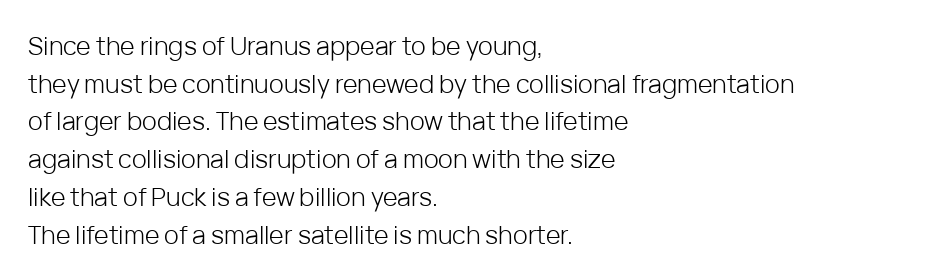
{"italic": "no", "bold": "no", "underline": "no", "align": "left", "line_spacing": "normal", "line_spacing_ratio": 1.51, "letter_spacing": "normal", "letter_spacing_em": 0.0, "glyph_px": 25}
